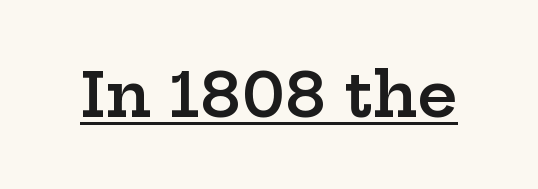
Q: Is the text bold? A: Semi-bold.
Q: Is the text italic (slanted)? A: No, it is upright.
Q: Is the typeface a serif or a sans-serif typeface? A: Serif.
Q: Is the text underlined? A: Yes.
Q: Is the spacing between letters normal or unusually wide? A: Normal.
Q: Width (condensed, normal, or wide)? A: Wide.
Q: Stroke contrast? A: Low.
Q: x-height? A: Medium.
Q: Monospaced? A: No.
